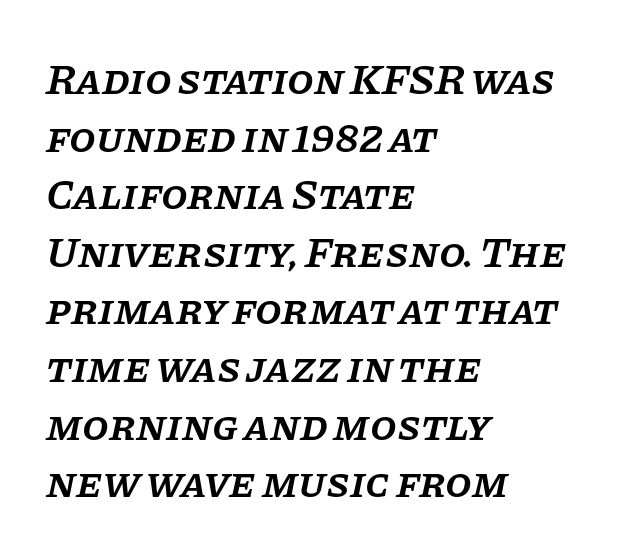
The image shows 43 px semibold serif type, italic (leaning right); set left-aligned, normal line spacing (1.34x), normal letter spacing, not underlined; low stroke contrast and a large x-height.
